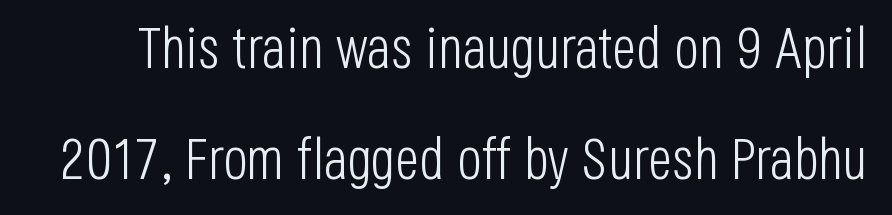
{"serif": "no", "italic": "no", "bold": "no", "weight": "light", "width": "condensed", "stroke_contrast": "low", "x_height": "large", "monospaced": "no", "underline": "no", "line_spacing": "loose", "line_spacing_ratio": 1.91, "letter_spacing": "normal", "letter_spacing_em": 0.0, "glyph_px": 58}
